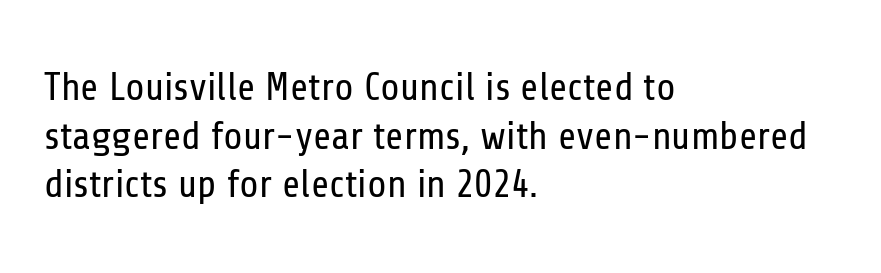
Nothing sits at the stroke ends, so this counts as sans-serif. Do the characters align in a grid? No, the font is proportional. A classic flush-left, rag-right setting is used for this passage. The face used here is rendered with its standard letterfit.
